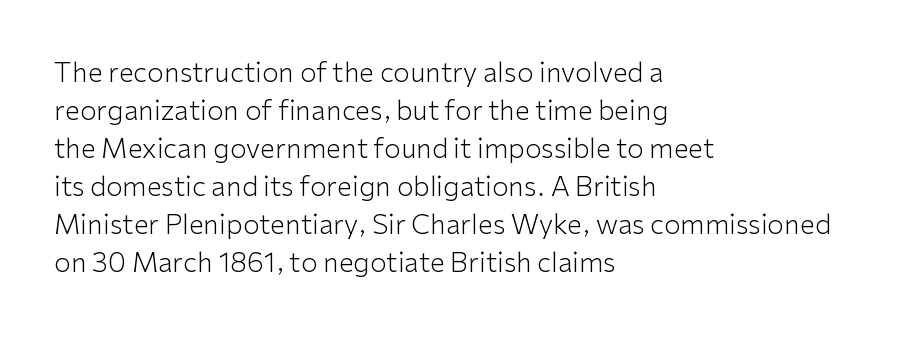
{"italic": "no", "bold": "no", "underline": "no", "align": "left", "line_spacing": "normal", "line_spacing_ratio": 1.41, "letter_spacing": "normal", "letter_spacing_em": 0.0, "glyph_px": 27}
